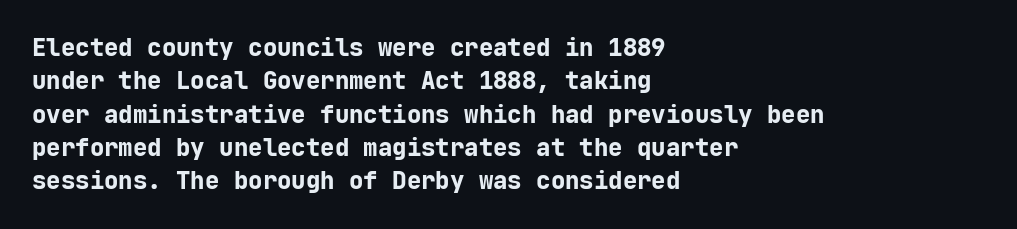
{"italic": "no", "bold": "yes", "underline": "no", "align": "left", "line_spacing": "normal", "line_spacing_ratio": 1.39, "letter_spacing": "normal", "letter_spacing_em": 0.0, "glyph_px": 24}
